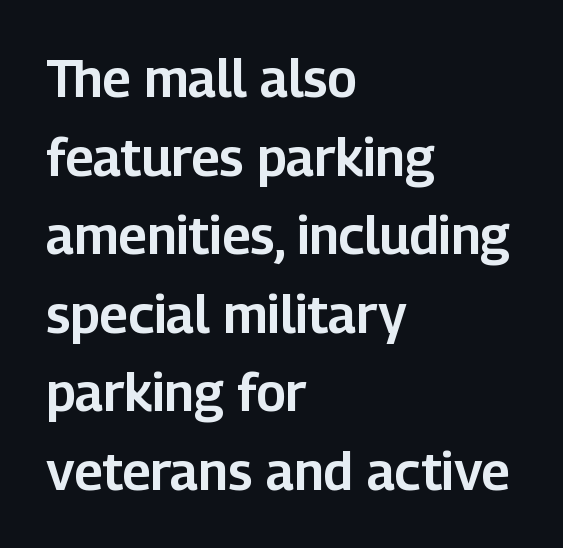
The leading is moderate, giving the passage an even texture. The typesetter chose a ragged-right arrangement here. The face used here is a sans, in the tradition of grotesques and geometrics. Do the letters lean? They stand straight. The letters sit at their default tracking, neither squeezed nor spread. Quick note: underline off.
